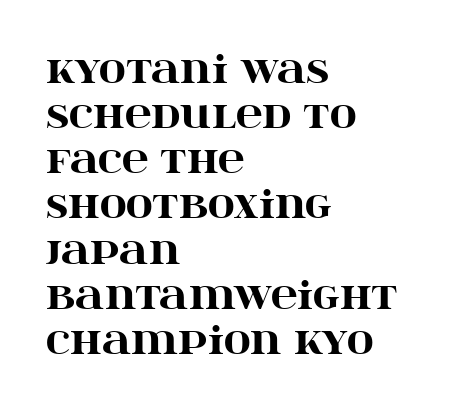
Q: Is the text bold? A: Yes.
Q: Is the text italic (slanted)? A: No, it is upright.
Q: Is the typeface a serif or a sans-serif typeface? A: Serif.
Q: Is the text underlined? A: No.
Q: How is the paragraph aligned? A: Left-aligned.
Q: Is the spacing between letters normal or unusually wide? A: Normal.
Q: Width (condensed, normal, or wide)? A: Wide.
Q: Stroke contrast? A: High.
Q: x-height? A: Large.
Q: Monospaced? A: No.
